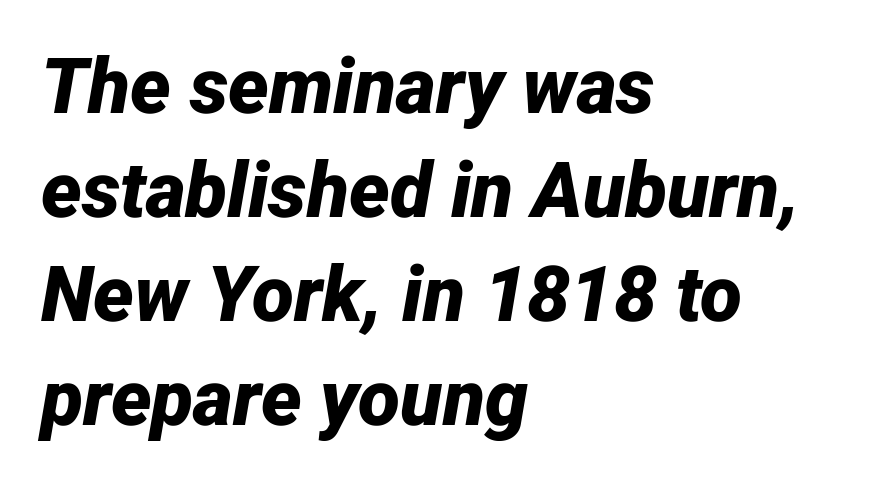
There is no visible air inserted between adjacent glyphs. Proportional: the letters do not fall into vertical columns. Bold? Absolutely — the strokes are thick and heavy. Is the type slanted? Yes — the strokes lean at a clear angle. Every row of glyphs begins at an identical x-position on the left.
